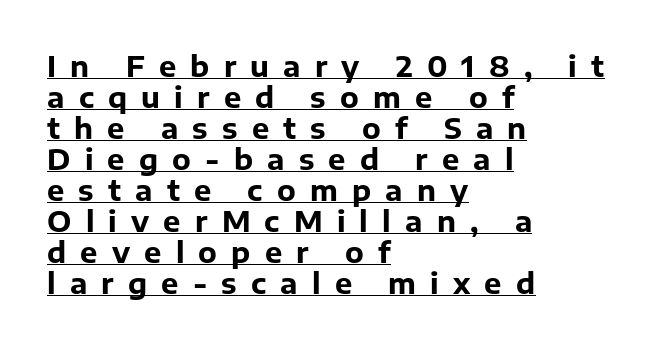
Upright lettering throughout. The words here are underlined. The letters advance in unequal steps, a hallmark of proportional type. The text was rendered using a sans face with plain stroke endings.
